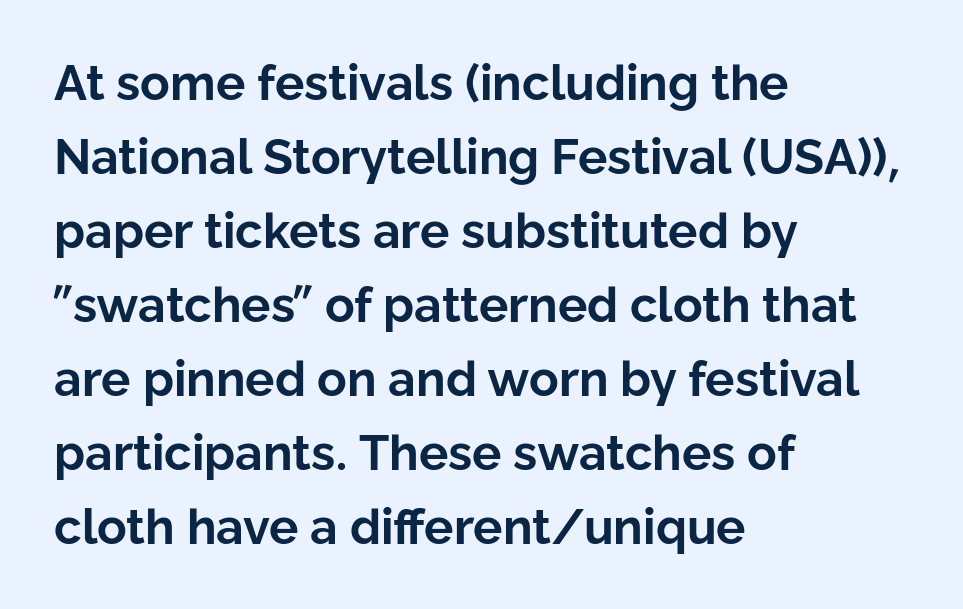
The image shows 49 px bold sans-serif type, upright; set left-aligned, normal line spacing (1.51x), normal letter spacing, not underlined; low stroke contrast and a medium x-height.
